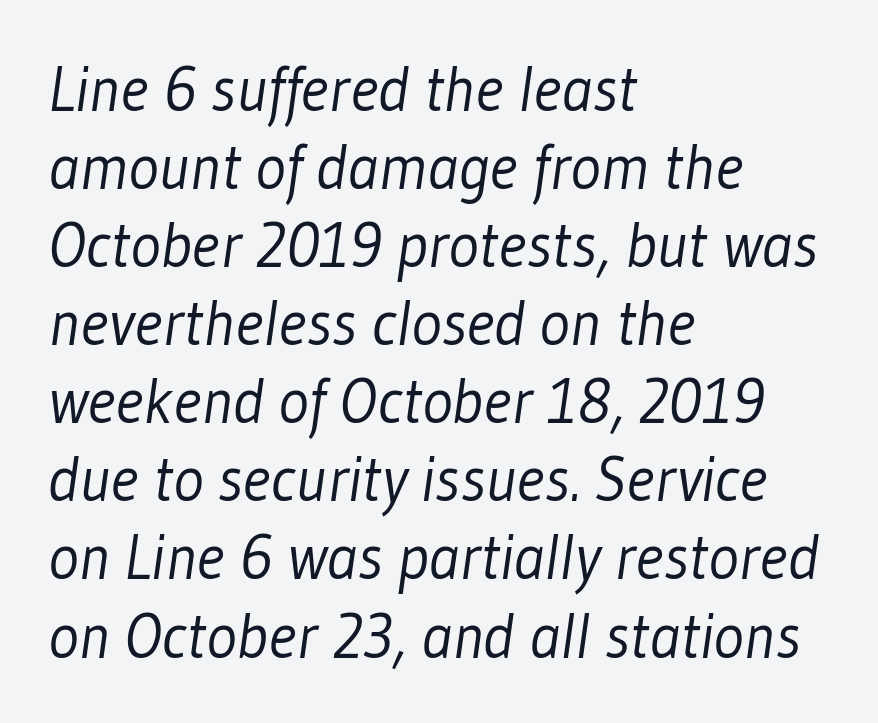
Each stroke keeps to a modest, everyday thickness or less. These lines keep a tight, regular rhythm from letter to letter. The compositor pushed each line to the left boundary. Anything drawn beneath the words? Only blank space.
